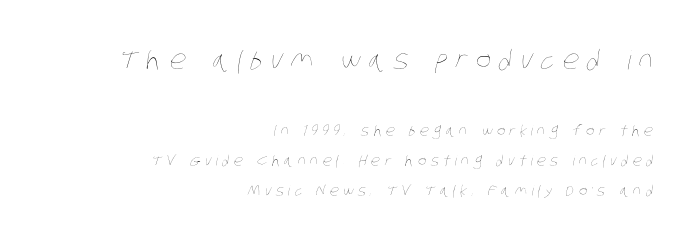
The line-height multiplier appears high, well above default. Visually, the top section dominates because its glyphs are scaled up. One-word summary of the alignment: right. Honestly, there is no underline to notice here at all. The letters are spread apart with noticeably loose tracking. The weight would be labelled regular, book, light, or lighter still.
